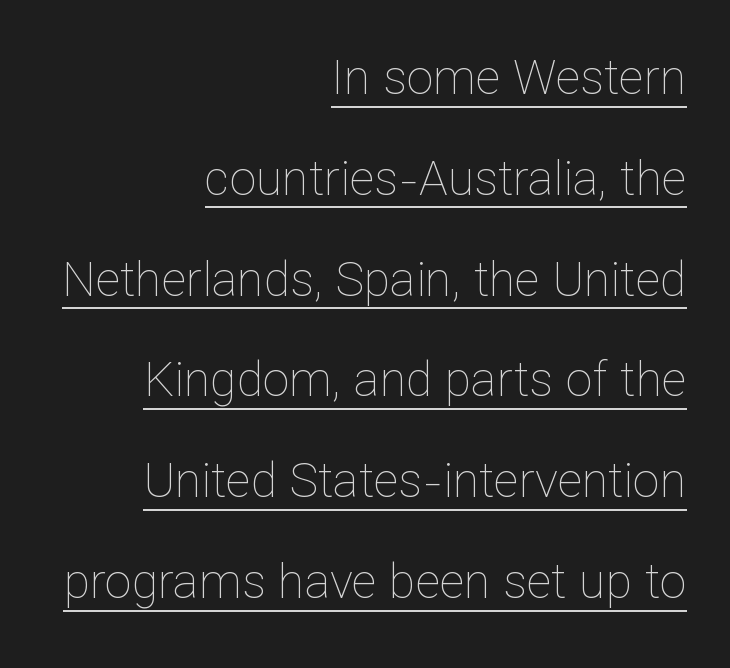
Q: Is the text bold? A: No.
Q: Is the text italic (slanted)? A: No, it is upright.
Q: Is the text underlined? A: Yes.
Q: How is the paragraph aligned? A: Right-aligned.
Q: Is the spacing between letters normal or unusually wide? A: Normal.
Q: Is the spacing between lines tight, normal or loose? A: Loose.
Q: Width (condensed, normal, or wide)? A: Normal.
Q: Stroke contrast? A: Low.
Q: x-height? A: Medium.
Q: Monospaced? A: No.
